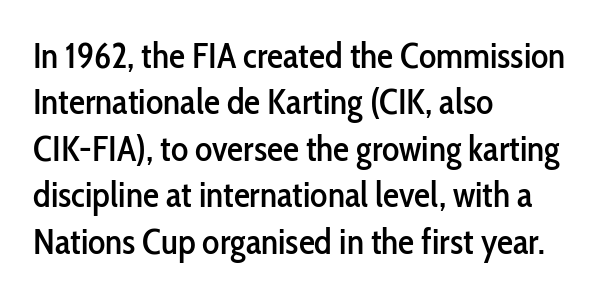
{"serif": "no", "italic": "no", "width": "condensed", "stroke_contrast": "low", "x_height": "medium", "monospaced": "no", "underline": "no", "align": "left", "line_spacing": "normal", "line_spacing_ratio": 1.29, "letter_spacing": "normal", "letter_spacing_em": 0.0, "glyph_px": 36}
